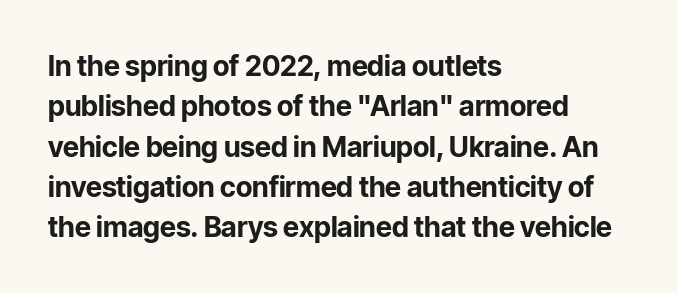
{"serif": "no", "italic": "no", "bold": "yes", "weight": "bold", "width": "normal", "stroke_contrast": "low", "x_height": "medium", "monospaced": "no", "underline": "no", "align": "left", "line_spacing": "normal", "line_spacing_ratio": 1.44, "letter_spacing": "normal", "letter_spacing_em": 0.0, "glyph_px": 28}
